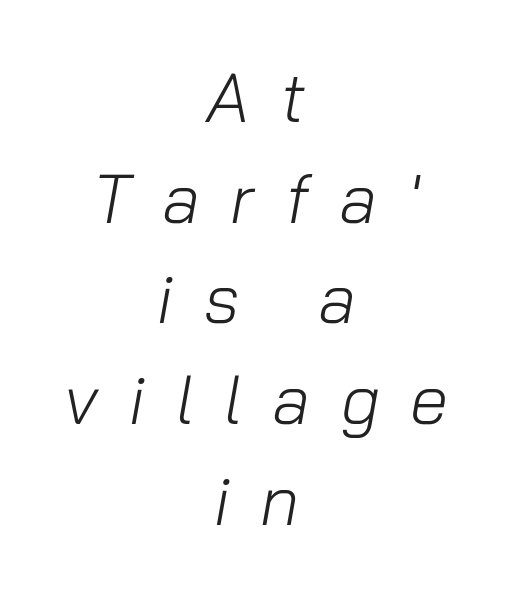
{"italic": "yes", "lean": "right", "slant_degrees": 10, "bold": "no", "weight": "light", "width": "normal", "stroke_contrast": "low", "x_height": "medium", "monospaced": "no", "underline": "no", "align": "center", "line_spacing": "normal", "line_spacing_ratio": 1.46, "letter_spacing": "wide", "letter_spacing_em": 0.44, "glyph_px": 69}
